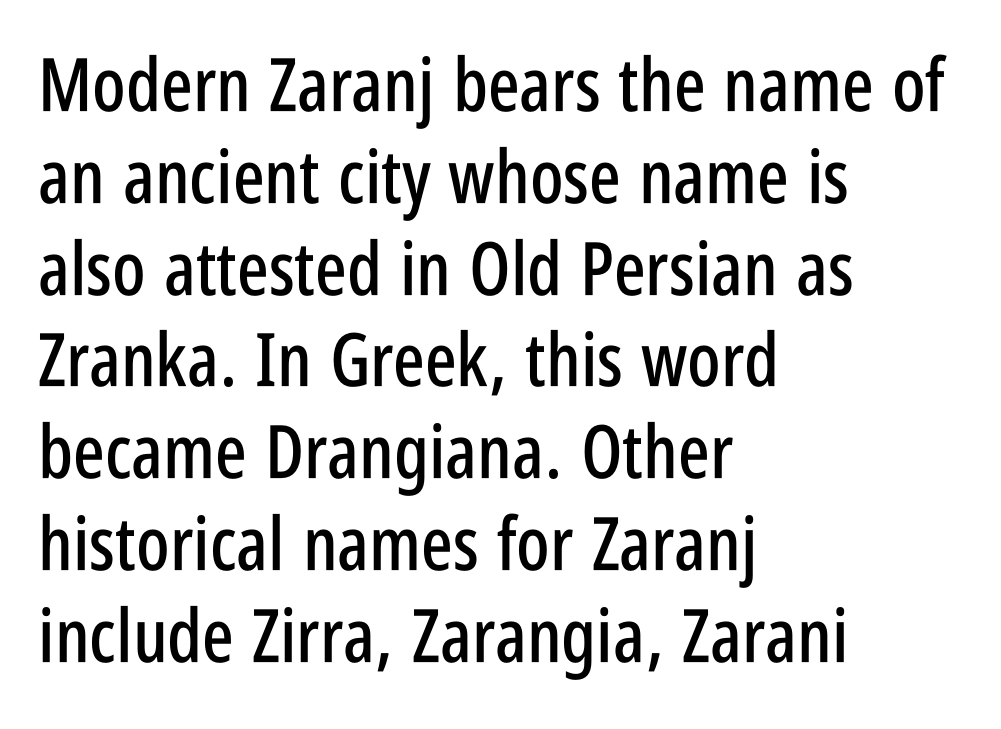
{"serif": "no", "italic": "no", "width": "condensed", "stroke_contrast": "low", "x_height": "large", "monospaced": "no", "underline": "no", "align": "left", "line_spacing_ratio": 1.24, "letter_spacing": "normal", "letter_spacing_em": 0.0, "glyph_px": 74}
